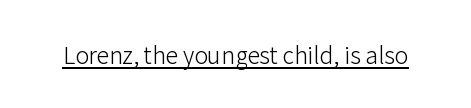
{"italic": "no", "bold": "no", "underline": "yes", "letter_spacing": "normal", "letter_spacing_em": 0.0, "glyph_px": 23}
